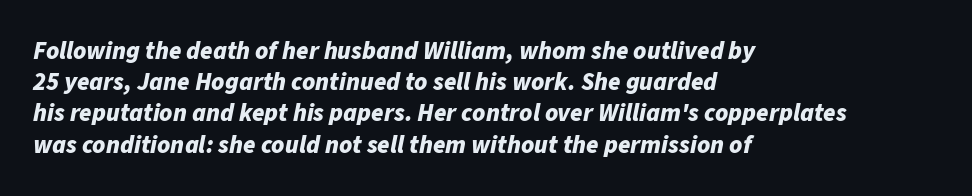
Q: Is the text bold? A: Yes.
Q: Is the text italic (slanted)? A: Yes, it leans right by about 11 degrees.
Q: Is the text underlined? A: No.
Q: How is the paragraph aligned? A: Left-aligned.
Q: Is the spacing between letters normal or unusually wide? A: Normal.
Q: Is the spacing between lines tight, normal or loose? A: Normal.
